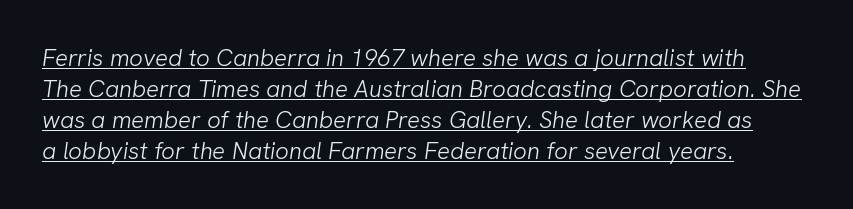
Q: Is the text bold? A: No.
Q: Is the text underlined? A: Yes.
Q: How is the paragraph aligned? A: Left-aligned.
Q: Is the spacing between letters normal or unusually wide? A: Normal.
Q: Is the spacing between lines tight, normal or loose? A: Normal.
